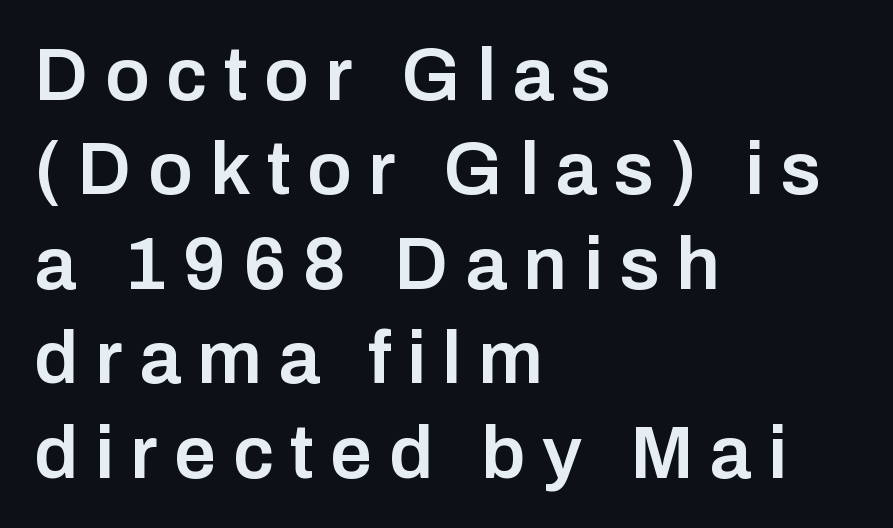
Q: Is the text bold? A: Semi-bold.
Q: Is the text italic (slanted)? A: No, it is upright.
Q: Is the typeface a serif or a sans-serif typeface? A: Sans-serif.
Q: Is the text underlined? A: No.
Q: How is the paragraph aligned? A: Left-aligned.
Q: Is the spacing between letters normal or unusually wide? A: Unusually wide.
Q: Is the spacing between lines tight, normal or loose? A: Normal.
Q: Width (condensed, normal, or wide)? A: Normal.
Q: Stroke contrast? A: Low.
Q: x-height? A: Medium.
Q: Monospaced? A: No.
